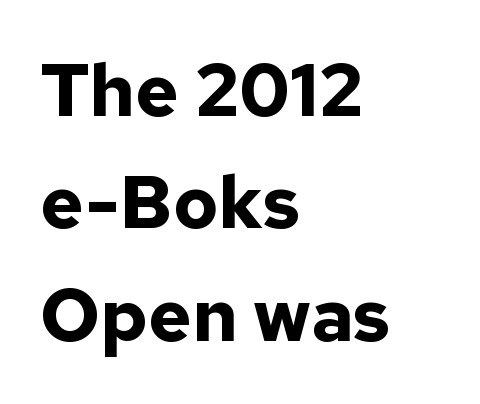
{"serif": "no", "italic": "no", "bold": "yes", "weight": "bold", "width": "normal", "stroke_contrast": "low", "x_height": "medium", "monospaced": "no", "underline": "no", "align": "left", "line_spacing": "normal", "line_spacing_ratio": 1.52, "letter_spacing": "normal", "letter_spacing_em": 0.0, "glyph_px": 74}
